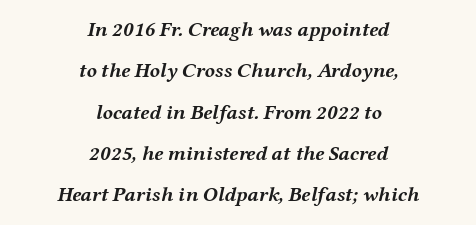
The image shows 21 px bold type, italic (leaning right); set centered, loose line spacing (1.97x), normal letter spacing, not underlined.
